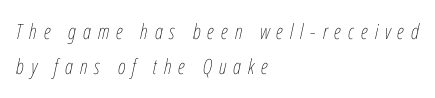
Q: Is the text bold? A: No.
Q: Is the text italic (slanted)? A: Yes, it leans right by about 12 degrees.
Q: Is the text underlined? A: No.
Q: How is the paragraph aligned? A: Left-aligned.
Q: Is the spacing between letters normal or unusually wide? A: Unusually wide.
Q: Is the spacing between lines tight, normal or loose? A: Normal.
